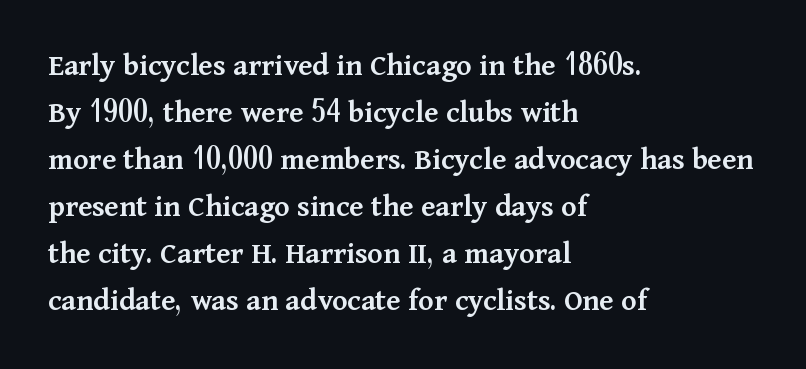
Q: Is the text bold? A: Semi-bold.
Q: Is the text italic (slanted)? A: No, it is upright.
Q: Is the typeface a serif or a sans-serif typeface? A: Serif.
Q: Is the text underlined? A: No.
Q: How is the paragraph aligned? A: Left-aligned.
Q: Is the spacing between letters normal or unusually wide? A: Normal.
Q: Is the spacing between lines tight, normal or loose? A: Normal.
Q: Width (condensed, normal, or wide)? A: Normal.
Q: Stroke contrast? A: Medium.
Q: x-height? A: Medium.
Q: Monospaced? A: No.
